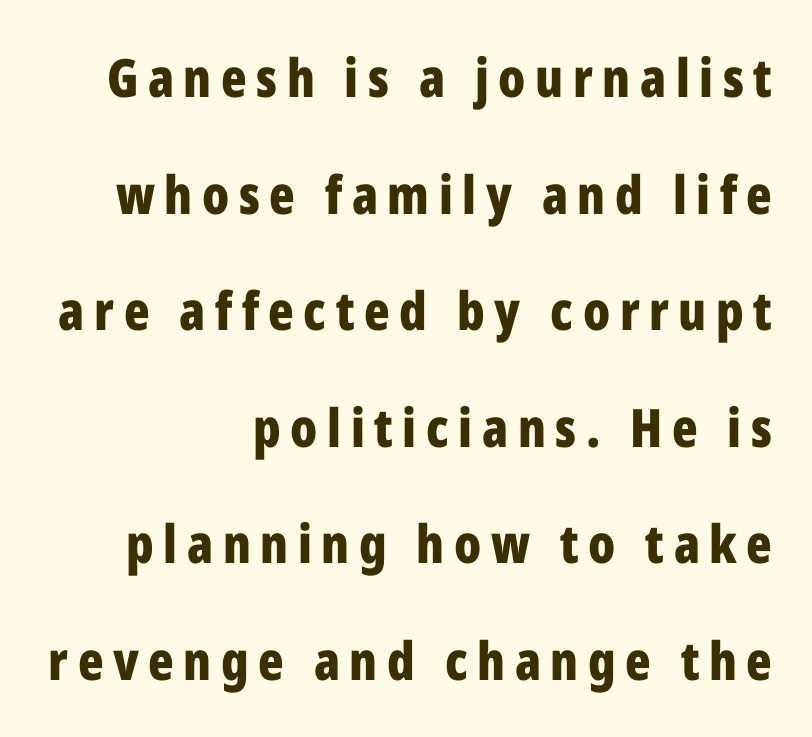
Q: Is the text bold? A: Yes.
Q: Is the text italic (slanted)? A: No, it is upright.
Q: Is the typeface a serif or a sans-serif typeface? A: Sans-serif.
Q: Is the text underlined? A: No.
Q: How is the paragraph aligned? A: Right-aligned.
Q: Is the spacing between lines tight, normal or loose? A: Loose.
Q: Width (condensed, normal, or wide)? A: Condensed.
Q: Stroke contrast? A: Low.
Q: x-height? A: Medium.
Q: Monospaced? A: No.
